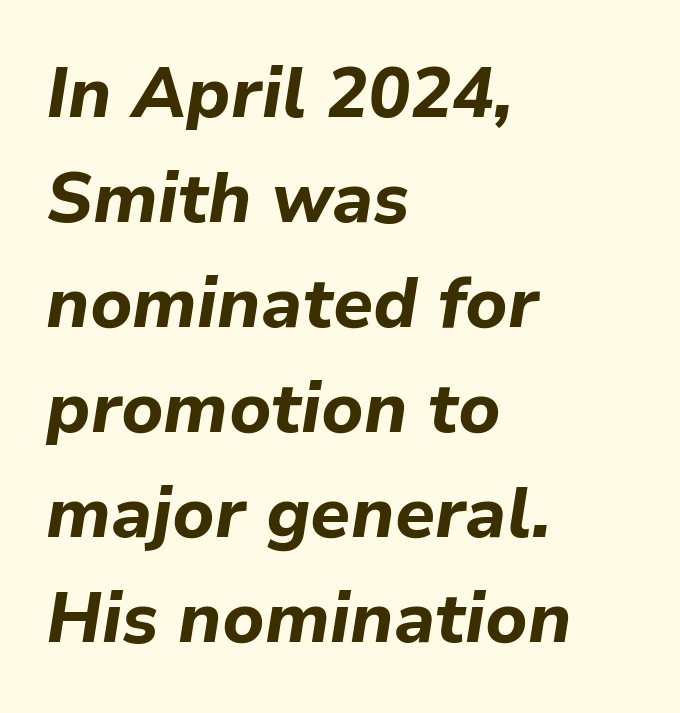
The image shows 70 px bold type, italic (leaning right); set left-aligned, normal line spacing (1.5x), normal letter spacing, not underlined; low stroke contrast and a medium x-height.
